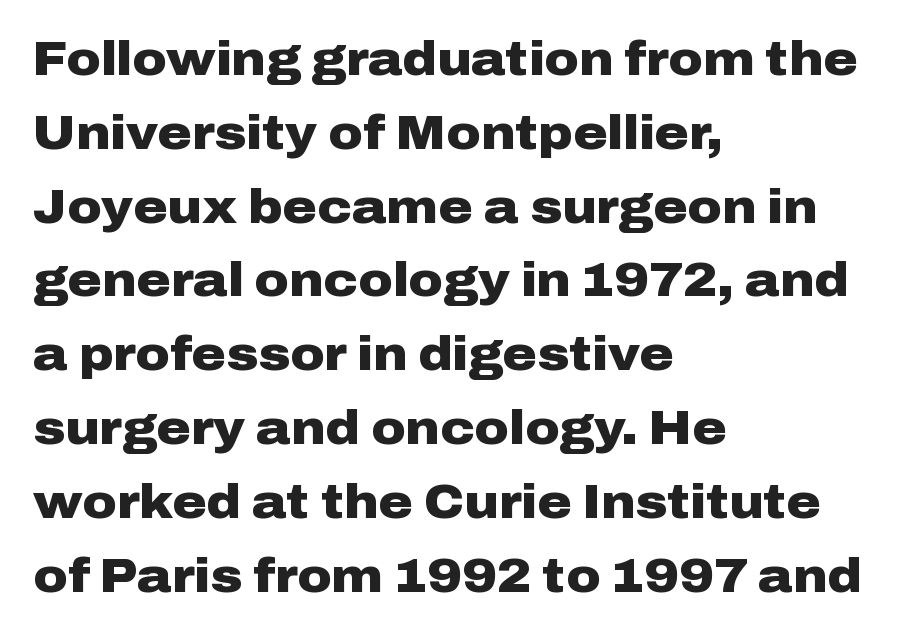
Q: Is the text bold? A: Yes.
Q: Is the text italic (slanted)? A: No, it is upright.
Q: Is the typeface a serif or a sans-serif typeface? A: Sans-serif.
Q: Is the text underlined? A: No.
Q: How is the paragraph aligned? A: Left-aligned.
Q: Is the spacing between letters normal or unusually wide? A: Normal.
Q: Is the spacing between lines tight, normal or loose? A: Normal.
Q: Width (condensed, normal, or wide)? A: Wide.
Q: Stroke contrast? A: Low.
Q: x-height? A: Medium.
Q: Monospaced? A: No.
